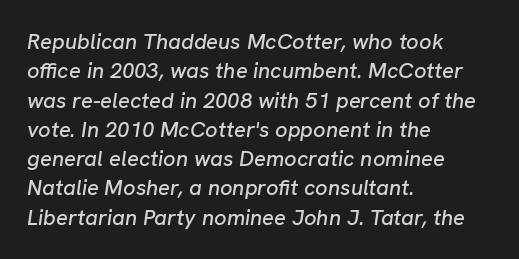
If you drew a line through each stem, it would be angled. Spacing between characters is what you'd get straight out of the box. The ragged edge is on the right, which tells us the setting is flush left. The designer left line spacing at the default.
